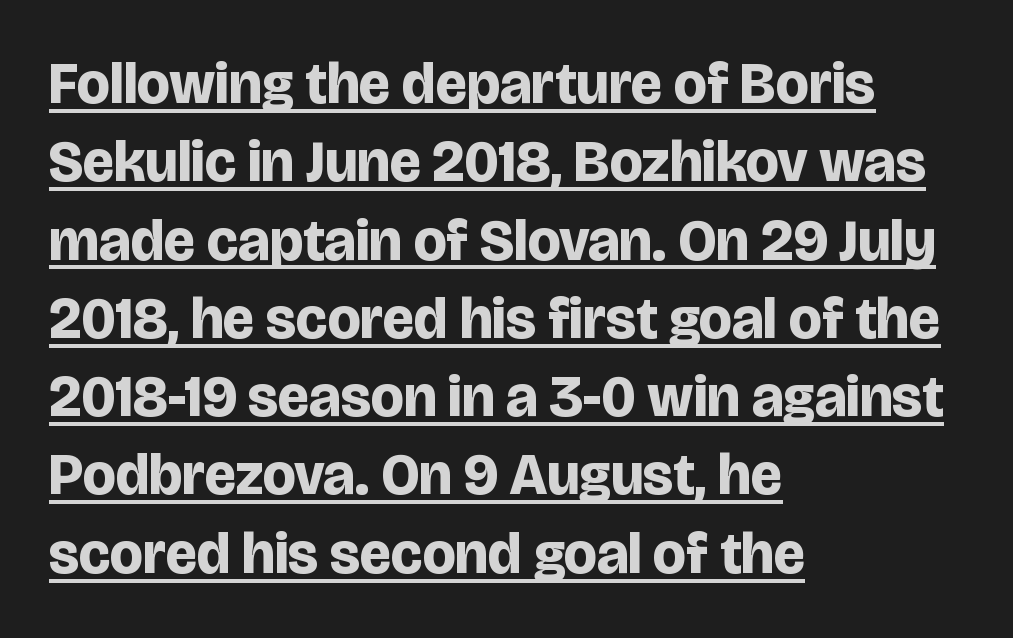
The lettering holds an erect, upright posture throughout. Quick note: interline space is typical. Is this a fixed-width face? No — the glyphs have proportional, varying widths. Note: no serifs on the glyphs. One-word summary of the alignment: left.
